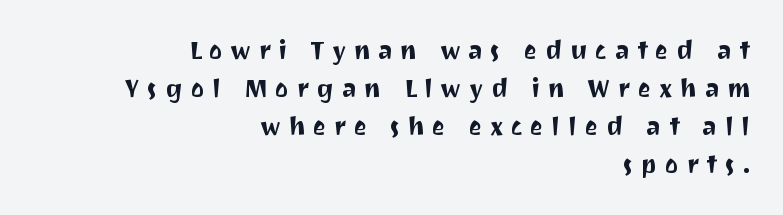
{"italic": "no", "underline": "no", "align": "right", "line_spacing": "normal", "line_spacing_ratio": 1.52, "letter_spacing": "wide", "letter_spacing_em": 0.31, "glyph_px": 25}
